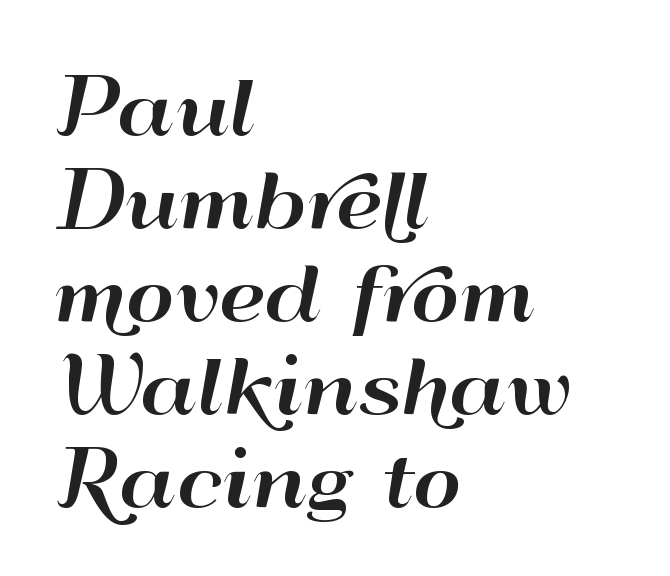
{"serif": "no", "width": "wide", "stroke_contrast": "high", "x_height": "small", "monospaced": "no", "underline": "no", "align": "left", "line_spacing_ratio": 1.24, "letter_spacing": "normal", "letter_spacing_em": 0.0, "glyph_px": 75}
